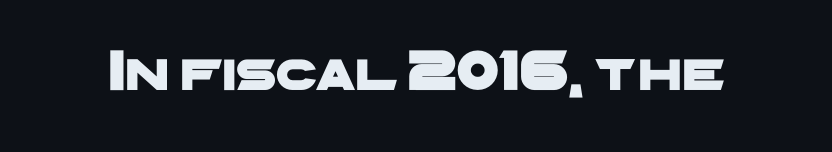
{"serif": "no", "width": "wide", "stroke_contrast": "low", "x_height": "medium", "monospaced": "no", "underline": "no", "letter_spacing": "normal", "letter_spacing_em": 0.0, "glyph_px": 59}
